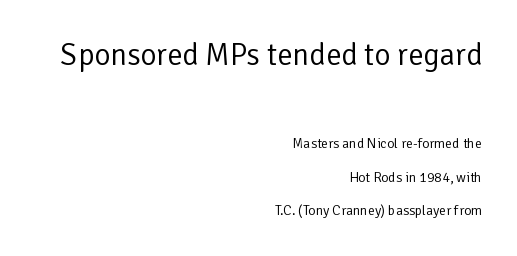
{"serif": "no", "italic": "no", "bold": "no", "weight": "regular", "width": "normal", "stroke_contrast": "low", "x_height": "medium", "monospaced": "no", "underline": "no", "align": "right", "line_spacing": "loose", "line_spacing_ratio": 2.4, "letter_spacing": "normal", "letter_spacing_em": 0.0, "larger_block": "first", "size_ratio": 2.21, "glyph_px": 31}
